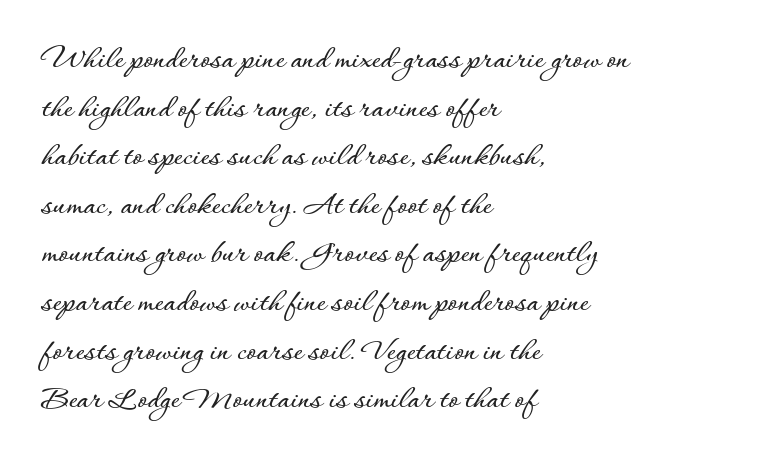
The image shows 34 px text type; set left-aligned, normal line spacing (1.43x), normal letter spacing, not underlined; low stroke contrast and a small x-height.
